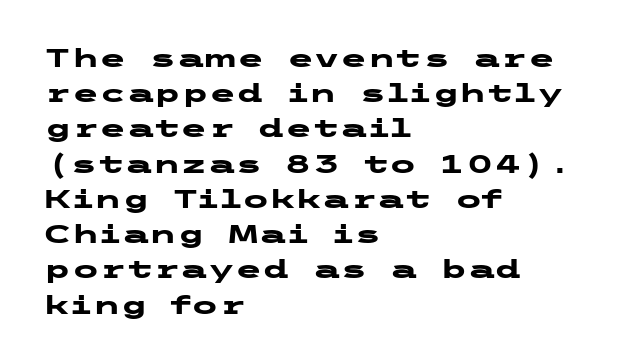
Here the glyphs are tracked normally, forming tight word shapes. Posture: upright roman. Plain, unruled lines of type. Leading matches the norm, producing a regular column.
